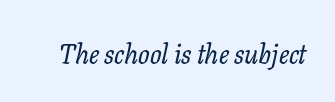
This sample uses plain, unmodified letter spacing. Has an underline been added? It has not. The letters are slanted; this is an italic face.
